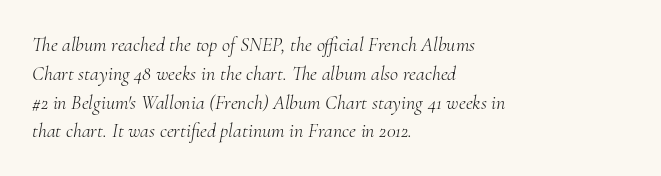
Think standard paragraph weight, or any step lighter than that. Which margin do the lines hug? The left one — the right edge is uneven. How would I describe the line gaps? Plain and ordinary. Quick note: underline off. Does the lettering tilt? It does — this is italic.
